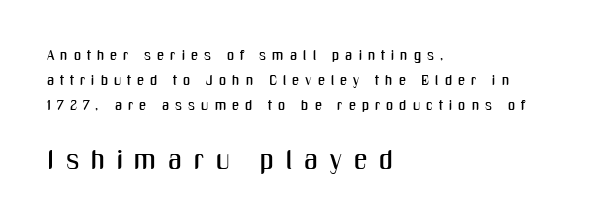
{"italic": "no", "underline": "no", "align": "left", "line_spacing_ratio": 1.8, "letter_spacing": "wide", "letter_spacing_em": 0.43, "larger_block": "second", "size_ratio": 1.93, "glyph_px": 27}
